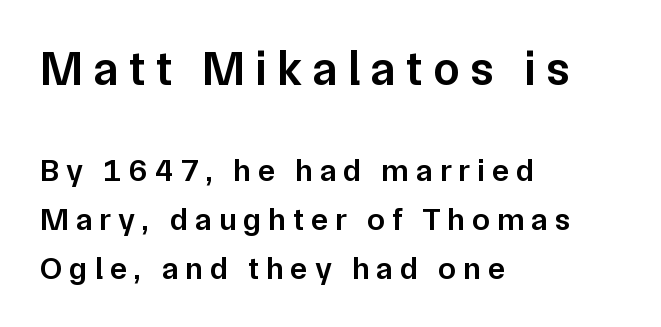
{"serif": "no", "italic": "no", "bold": "semi", "weight": "semibold", "width": "normal", "stroke_contrast": "low", "x_height": "medium", "monospaced": "no", "underline": "no", "align": "left", "line_spacing": "normal", "line_spacing_ratio": 1.52, "letter_spacing": "wide", "letter_spacing_em": 0.22, "larger_block": "first", "size_ratio": 1.5, "glyph_px": 48}
